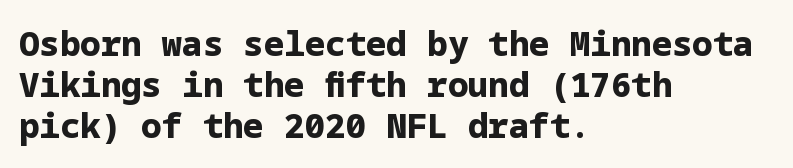
Q: Is the text bold? A: Yes.
Q: Is the text italic (slanted)? A: No, it is upright.
Q: Is the typeface a serif or a sans-serif typeface? A: Sans-serif.
Q: Is the text underlined? A: No.
Q: How is the paragraph aligned? A: Left-aligned.
Q: Is the spacing between letters normal or unusually wide? A: Normal.
Q: Width (condensed, normal, or wide)? A: Normal.
Q: Stroke contrast? A: Low.
Q: x-height? A: Medium.
